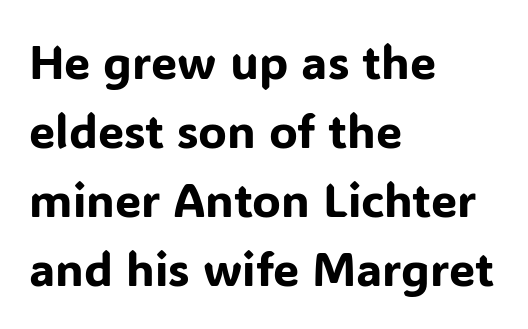
The image shows 47 px sans-serif type, upright; set left-aligned, normal line spacing (1.47x), normal letter spacing, not underlined; low stroke contrast and a medium x-height.
